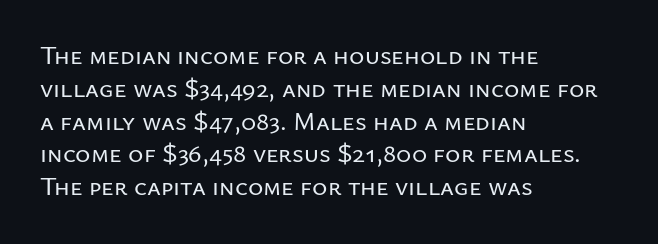
Each new line begins a customary step beneath the previous one. The passage shown is not underscored anywhere. Unlike italic type, these characters show no tilt at all. Casual observation: everything's shoved over to the left.
